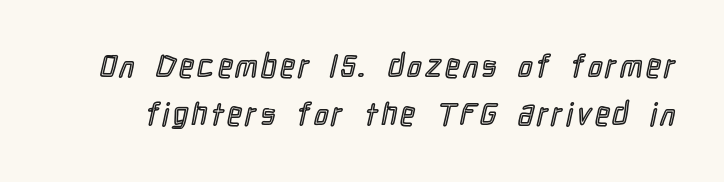
Q: Is the text italic (slanted)? A: Yes.
Q: Is the text underlined? A: No.
Q: Is the spacing between lines tight, normal or loose? A: Normal.
Q: Width (condensed, normal, or wide)? A: Condensed.
Q: x-height? A: Medium.
Q: Monospaced? A: No.
